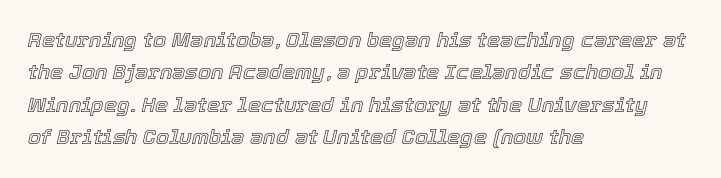
Look at the tracking — it's just the regular setting, nothing added. Unmarked baselines from the first word to the last. Casual observation: everything's shoved over to the left. Italic? Definitely — the glyphs are oblique.
